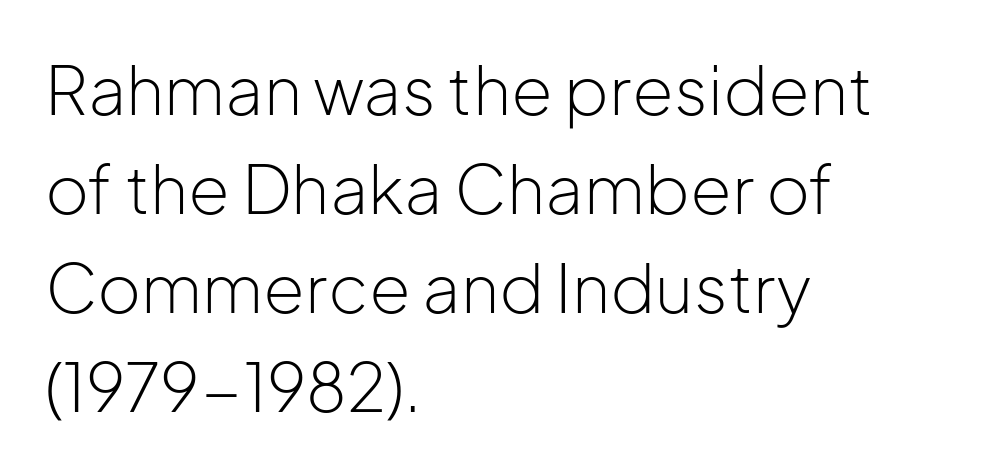
Q: Is the text bold? A: No.
Q: Is the text italic (slanted)? A: No, it is upright.
Q: Is the typeface a serif or a sans-serif typeface? A: Sans-serif.
Q: Is the text underlined? A: No.
Q: How is the paragraph aligned? A: Left-aligned.
Q: Is the spacing between letters normal or unusually wide? A: Normal.
Q: Is the spacing between lines tight, normal or loose? A: Normal.
Q: Width (condensed, normal, or wide)? A: Normal.
Q: Stroke contrast? A: Low.
Q: x-height? A: Medium.
Q: Monospaced? A: No.
